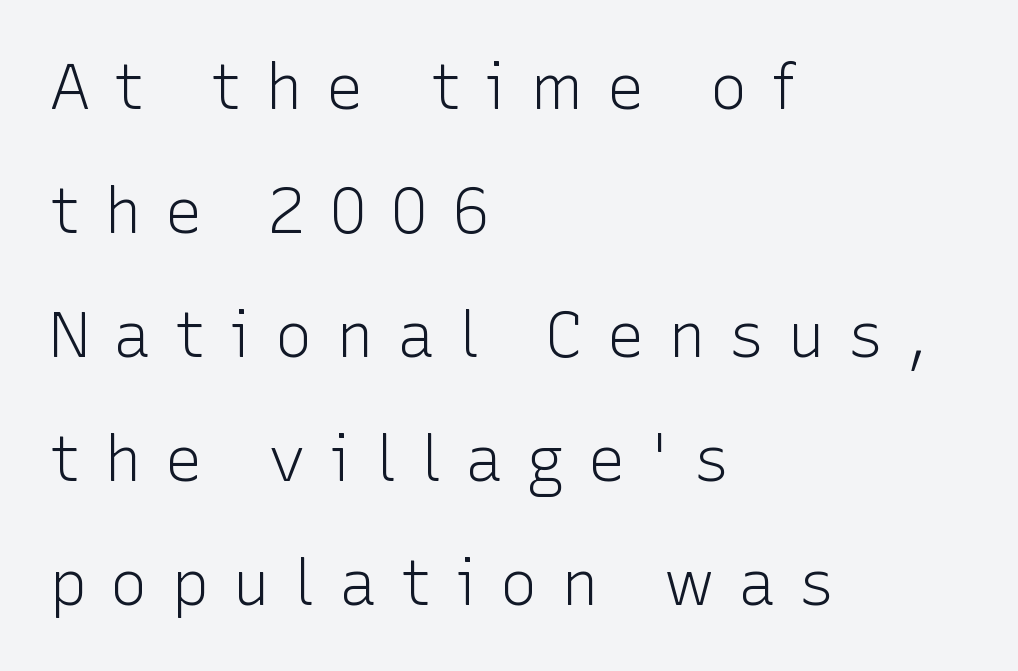
Q: Is the text bold? A: No.
Q: Is the text italic (slanted)? A: No, it is upright.
Q: Is the typeface a serif or a sans-serif typeface? A: Sans-serif.
Q: Is the text underlined? A: No.
Q: How is the paragraph aligned? A: Left-aligned.
Q: Is the spacing between letters normal or unusually wide? A: Unusually wide.
Q: Is the spacing between lines tight, normal or loose? A: Loose.
Q: Width (condensed, normal, or wide)? A: Normal.
Q: Stroke contrast? A: Low.
Q: x-height? A: Medium.
Q: Monospaced? A: No.
